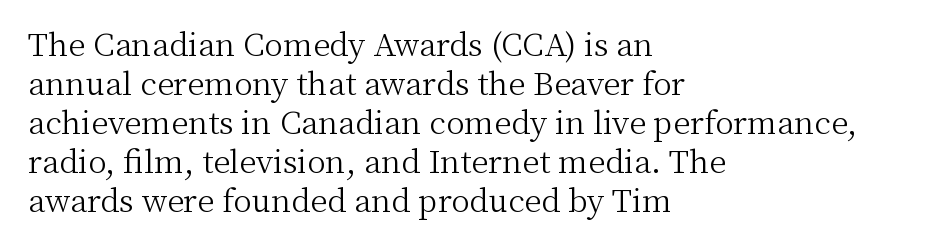
Q: Is the text bold? A: No.
Q: Is the text italic (slanted)? A: No, it is upright.
Q: Is the typeface a serif or a sans-serif typeface? A: Serif.
Q: Is the text underlined? A: No.
Q: How is the paragraph aligned? A: Left-aligned.
Q: Is the spacing between letters normal or unusually wide? A: Normal.
Q: Is the spacing between lines tight, normal or loose? A: Normal.
Q: Width (condensed, normal, or wide)? A: Normal.
Q: Stroke contrast? A: Medium.
Q: x-height? A: Medium.
Q: Monospaced? A: No.
